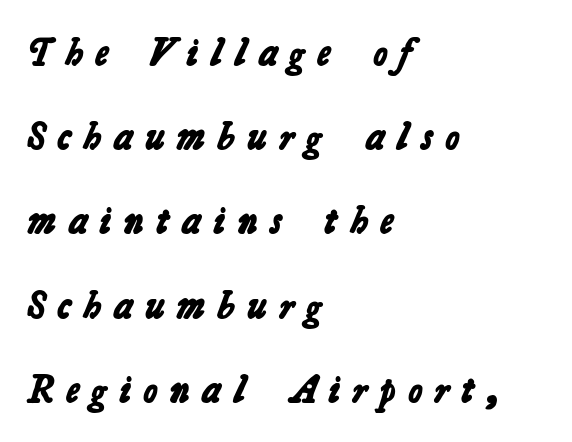
{"serif": "no", "bold": "yes", "weight": "bold", "width": "normal", "stroke_contrast": "low", "x_height": "medium", "monospaced": "no", "underline": "no", "align": "left", "line_spacing": "loose", "line_spacing_ratio": 2.16, "letter_spacing": "wide", "letter_spacing_em": 0.32, "glyph_px": 39}
